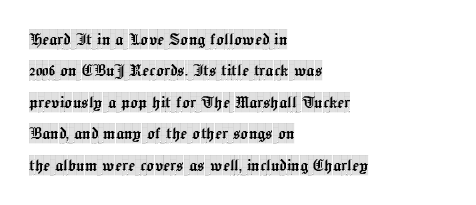
{"italic": "no", "underline": "no", "align": "left", "line_spacing": "normal", "line_spacing_ratio": 1.57, "letter_spacing": "normal", "letter_spacing_em": 0.0, "glyph_px": 20}
